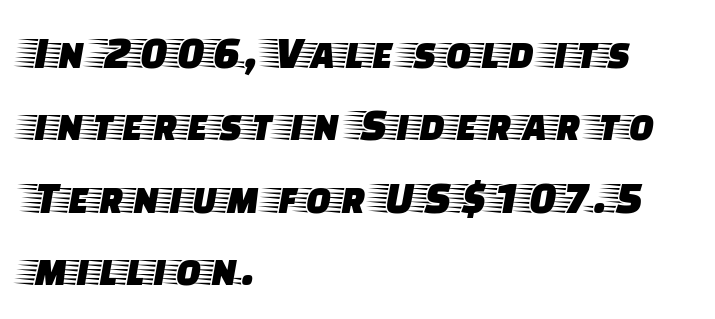
The image shows 47 px wide serif type; set left-aligned, normal line spacing (1.54x), normal letter spacing, not underlined; low stroke contrast and a large x-height.
